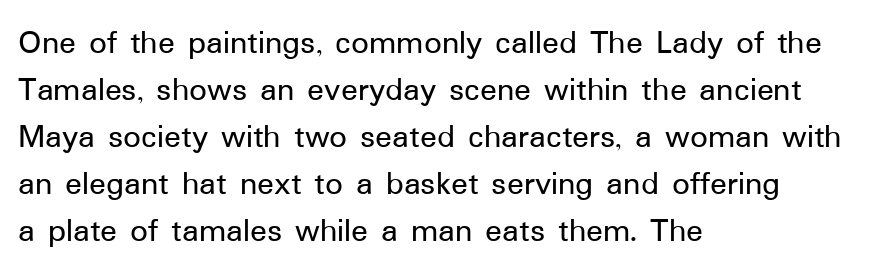
The image shows 35 px sans-serif type, upright; set left-aligned, normal line spacing (1.34x), normal letter spacing, not underlined; low stroke contrast and a medium x-height.
